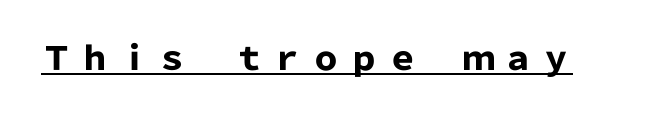
Q: Is the text bold? A: Yes.
Q: Is the text italic (slanted)? A: No, it is upright.
Q: Is the typeface a serif or a sans-serif typeface? A: Sans-serif.
Q: Is the text underlined? A: Yes.
Q: Is the spacing between letters normal or unusually wide? A: Unusually wide.
Q: Width (condensed, normal, or wide)? A: Normal.
Q: Stroke contrast? A: Low.
Q: x-height? A: Medium.
Q: Monospaced? A: No.
